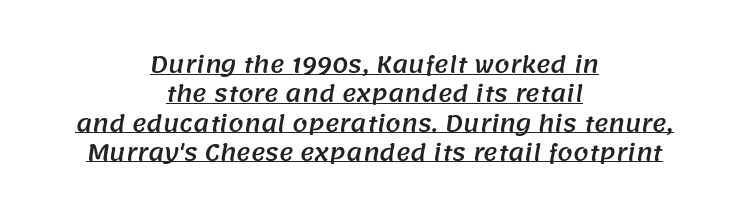
The image shows 22 px text type; set centered, normal line spacing (1.33x), normal letter spacing, underlined.
